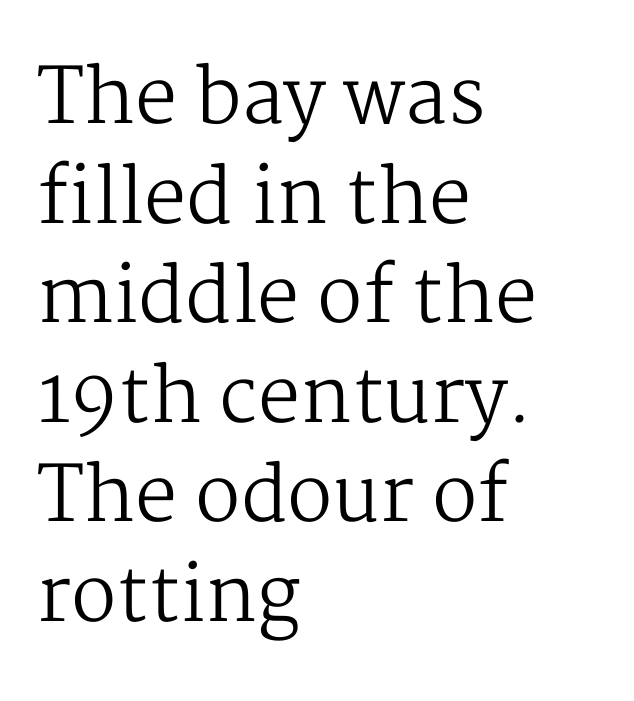
The font's upright variant was chosen for this text. The font family rendered here belongs to the serif group. Stems here are at most as thick as an everyday book face. A classic flush-left, rag-right setting is used for this passage. The face used here is proportionally spaced, like ordinary book or web type. The type is set solid horizontally, with unmodified tracking.
